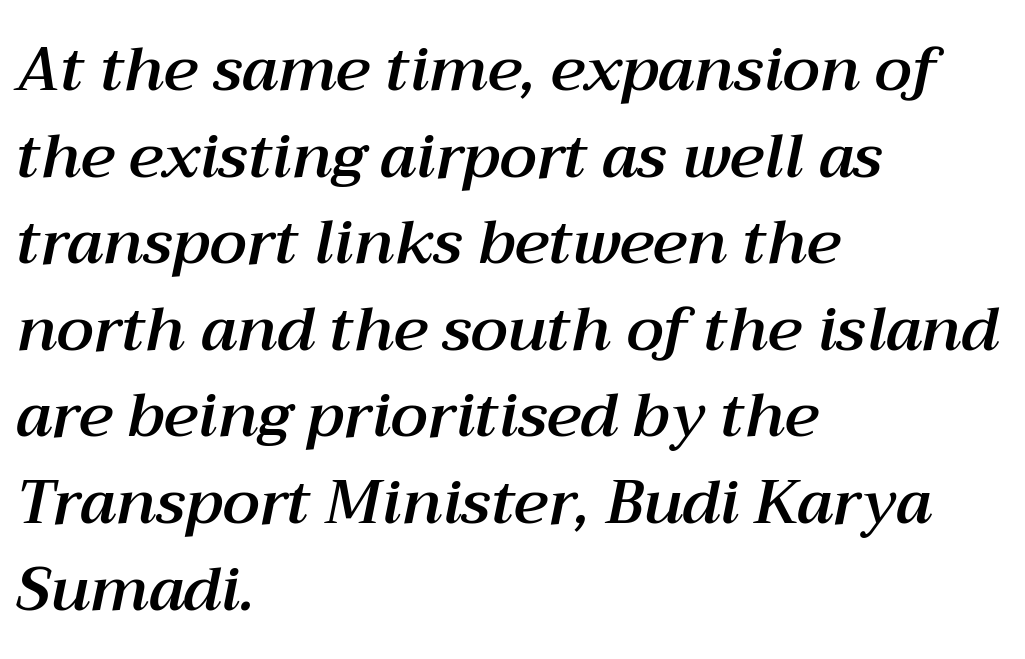
Decoration check: the copy has no underline. The rows are spaced the way most documents space them. These lines keep a tight, regular rhythm from letter to letter. Tall strokes in this sample are angled rather than plumb. Character widths vary here, with narrow letters taking less room than wide ones.
